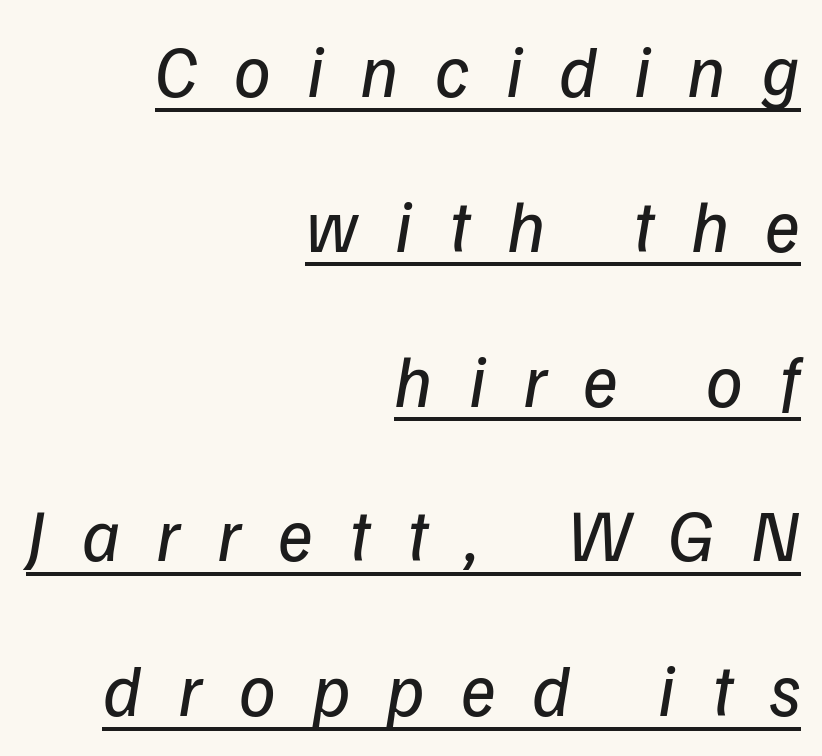
The axis of the letterforms is tilted away from vertical. Varying glyph widths throughout — classic text-font behaviour. The rendering uses the underline text-decoration. How are the letters spaced? Widely, with obvious added tracking. If you measured baseline to baseline, you'd find a long distance.
